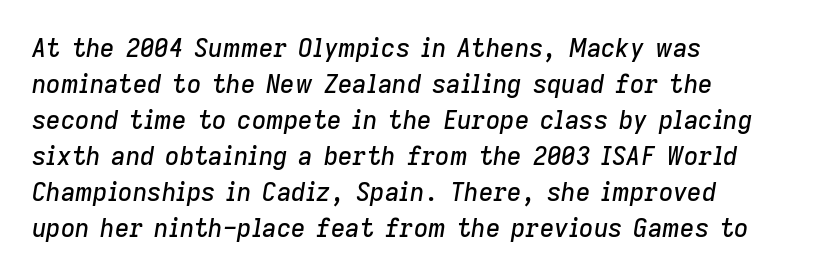
You could call the tracking neutral — neither tight nor loose. This rendering uses left alignment, leaving the right contour irregular. Is the type slanted? Yes — the strokes lean at a clear angle. The space beneath each line is pristine and unruled. Each new line begins a customary step beneath the previous one.
